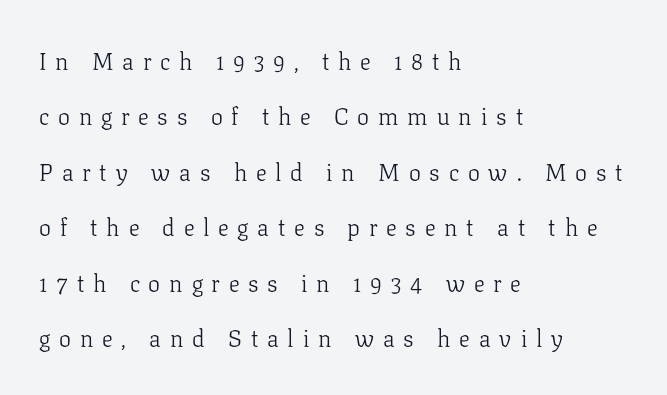
The image shows 24 px text type, upright; set left-aligned, loose line spacing (2.31x), unusually wide letter spacing (+0.37 em), not underlined.
